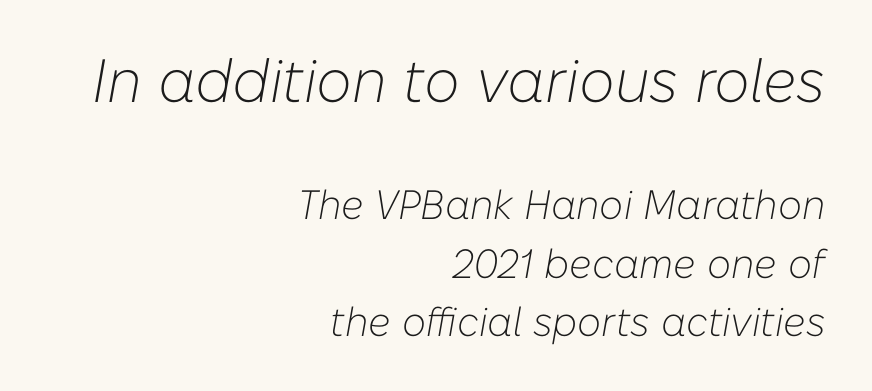
The image shows 61 px light type, italic (leaning right); set right-aligned, normal line spacing (1.42x), normal letter spacing, not underlined; the first (top) block is 1.49x larger; low stroke contrast and a medium x-height.
